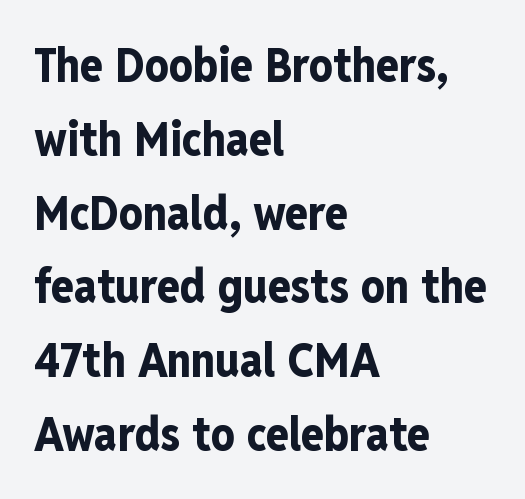
The image shows 47 px bold, condensed sans-serif type, upright; set left-aligned, normal line spacing (1.57x), normal letter spacing, not underlined; low stroke contrast and a medium x-height.
